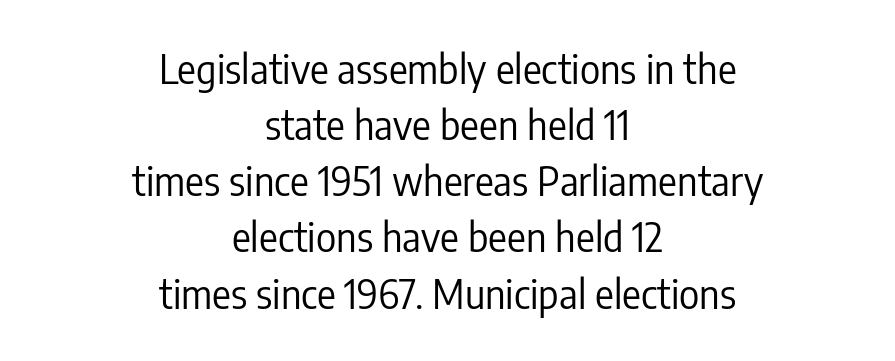
The specimen reads as upright at a glance. How would I describe the line gaps? Plain and ordinary. What kind of face is this? One without serifs — a sans. Typeset on center — no edge is straight. Is this a fixed-width face? No — the glyphs have proportional, varying widths.
